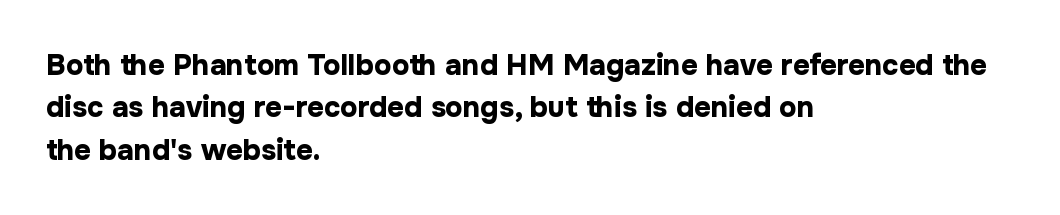
The image shows 29 px bold sans-serif type, upright; set left-aligned, normal line spacing (1.46x), normal letter spacing, not underlined; low stroke contrast and a medium x-height.
